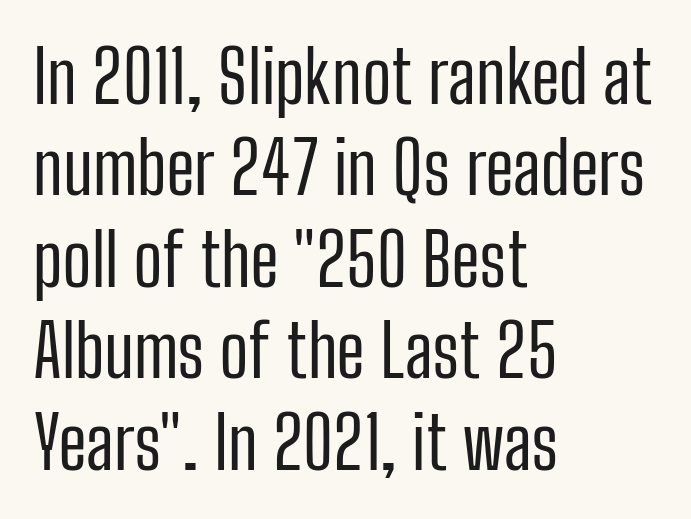
{"serif": "no", "italic": "no", "bold": "no", "weight": "regular", "width": "condensed", "stroke_contrast": "low", "x_height": "medium", "monospaced": "no", "underline": "no", "align": "left", "line_spacing": "normal", "line_spacing_ratio": 1.27, "letter_spacing": "normal", "letter_spacing_em": 0.0, "glyph_px": 72}
